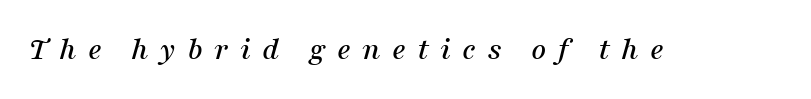
Yep, those are serifs on the letters. The rendering inserts visible extra space after every character. Character widths vary here, with narrow letters taking less room than wide ones. You can tell it's italic because the verticals aren't actually vertical. Check the space under the baseline: it is left empty.
